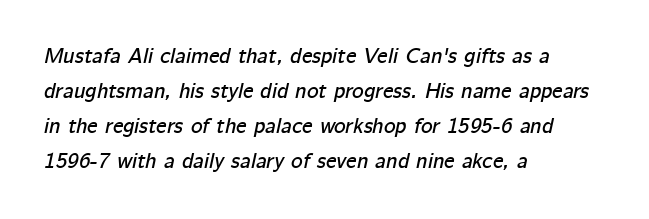
Is there much room between lines? A standard amount, neither cramped nor airy. This sample uses an oblique cut, with every glyph tilted off the vertical. A clean baseline with only descenders dipping below it. These lines keep a tight, regular rhythm from letter to letter.
